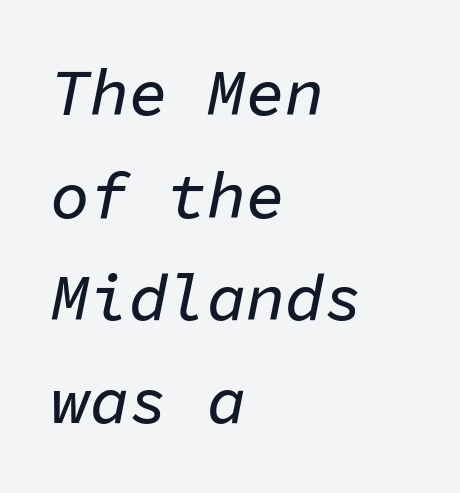
{"italic": "yes", "lean": "right", "slant_degrees": 11, "width": "normal", "stroke_contrast": "low", "x_height": "medium", "monospaced": "yes", "underline": "no", "align": "left", "line_spacing": "normal", "line_spacing_ratio": 1.58, "letter_spacing": "normal", "letter_spacing_em": 0.0, "glyph_px": 65}
